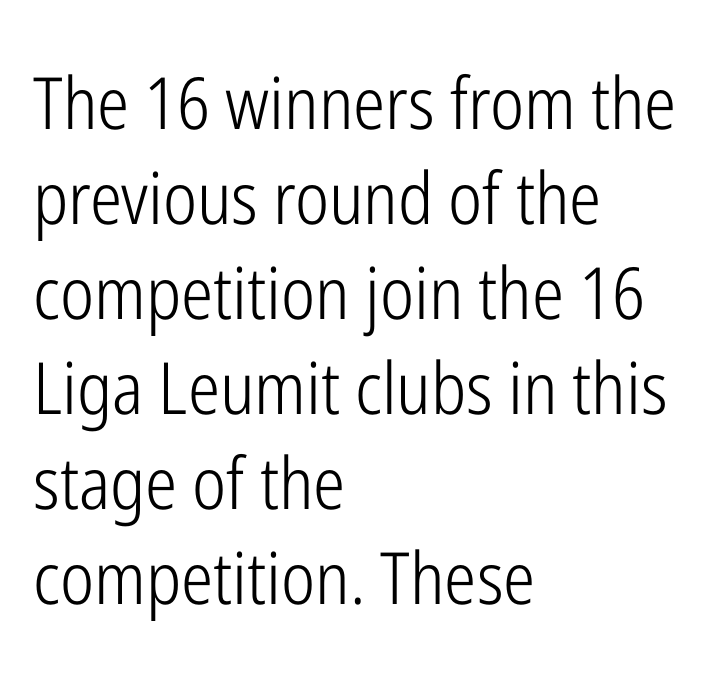
The type is set solid horizontally, with unmodified tracking. This reads as an unemphasized weight, regular at the heaviest. Character widths vary here, with narrow letters taking less room than wide ones. Descender tails drop into unmarked territory. Reading down the column, the eye jumps a familiar distance to each next line. Nothing sits at the stroke ends, so this counts as sans-serif.
